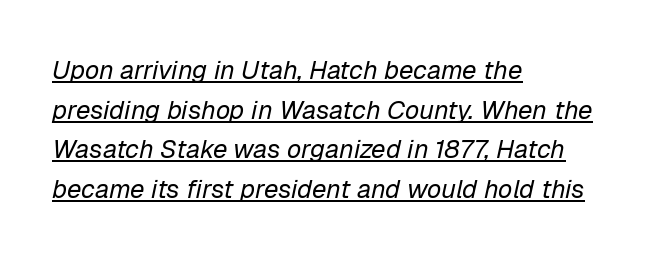
The image shows 26 px text type, italic (leaning right); set left-aligned, normal line spacing (1.52x), normal letter spacing, underlined.
